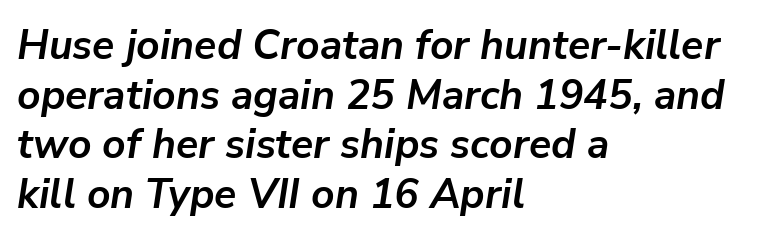
The rendering keeps characters at their native spacing. Alignment: flush left. Proportional: the letters do not fall into vertical columns. An italicized treatment has been applied to the whole sample.
